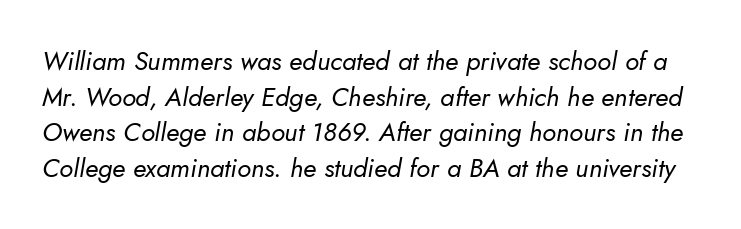
The foot of each line stays bare and open. The rendering uses a moderate line-height, typical for paragraphs. There's an unmistakable incline to the writing here. Tracking value appears to be zero — textbook default spacing. The font is comparable to plain body text, perhaps lighter.
